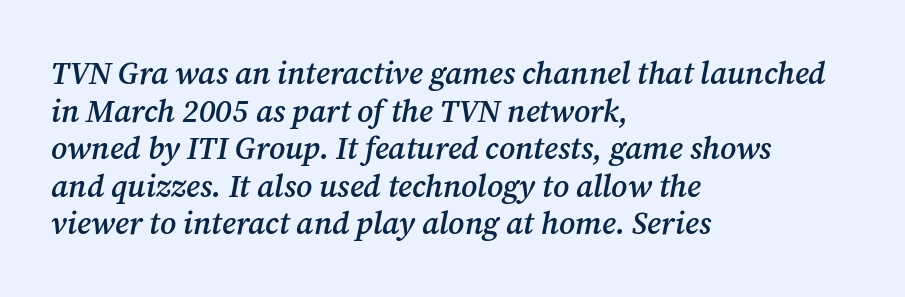
These lines are rendered in a variable-pitch font. Serif or sans? Serif — the stroke terminals have little feet. The baseline area is clear. These lines were composed using italics. Layout note: lines flush left. Is the type bold? Partly — it's a semibold, heavier than regular but not fully bold.
